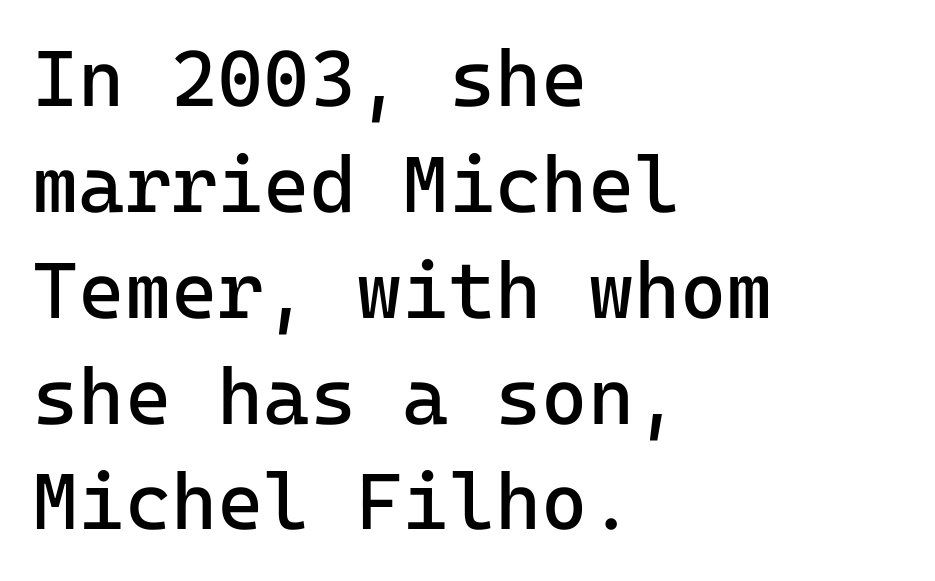
Q: Is the text bold? A: No.
Q: Is the text italic (slanted)? A: No, it is upright.
Q: Is the typeface a serif or a sans-serif typeface? A: Sans-serif.
Q: Is the text underlined? A: No.
Q: How is the paragraph aligned? A: Left-aligned.
Q: Is the spacing between letters normal or unusually wide? A: Normal.
Q: Is the spacing between lines tight, normal or loose? A: Normal.
Q: Width (condensed, normal, or wide)? A: Normal.
Q: Stroke contrast? A: Low.
Q: x-height? A: Medium.
Q: Monospaced? A: Yes.
